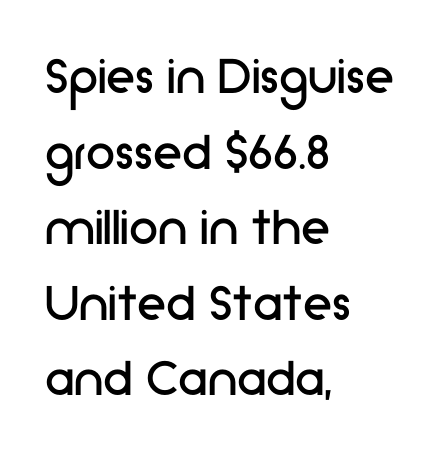
Q: Is the text bold? A: No.
Q: Is the text italic (slanted)? A: No, it is upright.
Q: Is the typeface a serif or a sans-serif typeface? A: Sans-serif.
Q: Is the text underlined? A: No.
Q: How is the paragraph aligned? A: Left-aligned.
Q: Is the spacing between letters normal or unusually wide? A: Normal.
Q: Is the spacing between lines tight, normal or loose? A: Normal.
Q: Width (condensed, normal, or wide)? A: Normal.
Q: Stroke contrast? A: Low.
Q: x-height? A: Medium.
Q: Monospaced? A: No.
